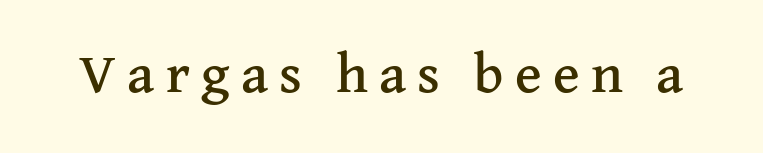
The image shows 56 px serif type, upright; set unusually wide letter spacing (+0.2 em), not underlined; medium stroke contrast and a medium x-height.
